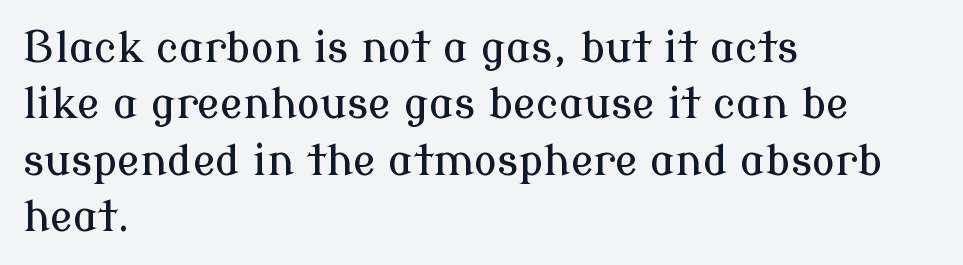
This is roman type, the default non-slanted kind. Spacing verdict: proportional, widths tailored to each character. Font category for this specimen: serif. Descenders hang freely into open space. These lines stack with their left ends in a neat column. The leading is moderate, giving the passage an even texture.
